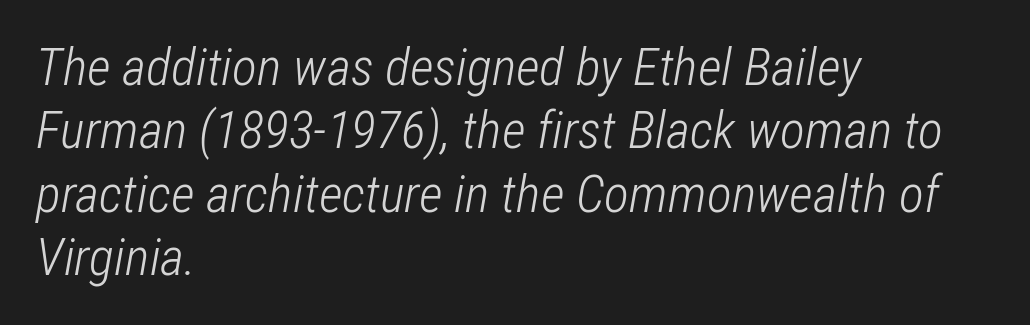
The image shows 52 px light, condensed type, italic (leaning right); set left-aligned, line spacing 1.22x, normal letter spacing, not underlined; low stroke contrast and a medium x-height.
